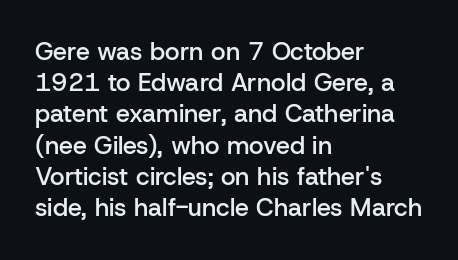
Q: Is the text bold? A: Semi-bold.
Q: Is the text italic (slanted)? A: No, it is upright.
Q: Is the text underlined? A: No.
Q: How is the paragraph aligned? A: Left-aligned.
Q: Is the spacing between letters normal or unusually wide? A: Normal.
Q: Is the spacing between lines tight, normal or loose? A: Normal.
